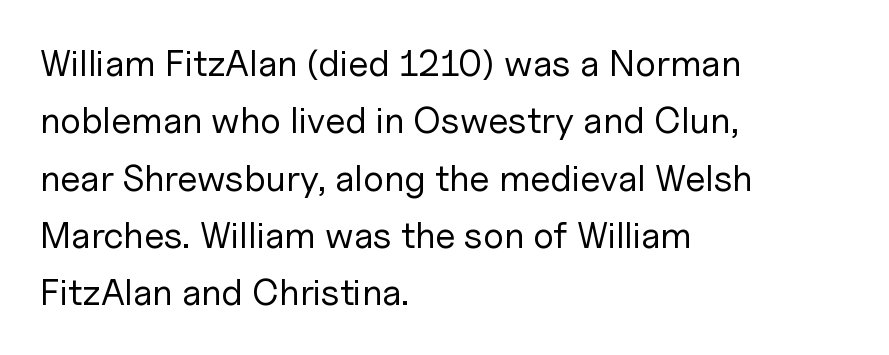
{"serif": "no", "italic": "no", "bold": "no", "weight": "regular", "width": "normal", "stroke_contrast": "low", "x_height": "medium", "monospaced": "no", "underline": "no", "align": "left", "line_spacing": "normal", "line_spacing_ratio": 1.55, "letter_spacing": "normal", "letter_spacing_em": 0.0, "glyph_px": 37}
